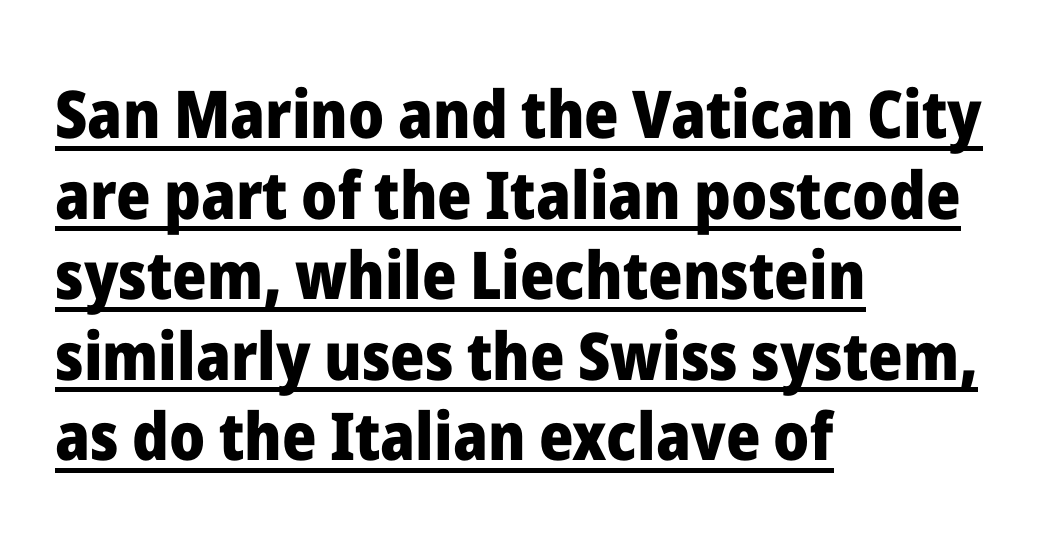
Visually the block forms a straight wall on the left and a jagged coastline on the right. What stands out about the letter spacing? Nothing — it is the standard amount. A rule runs beneath these lines of type. Designer's note — italics off, roman on.
